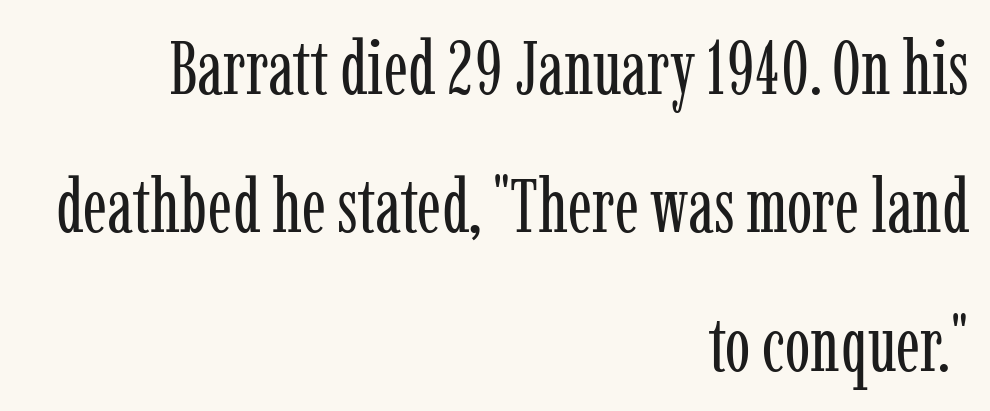
{"serif": "yes", "italic": "no", "bold": "no", "weight": "regular", "width": "condensed", "stroke_contrast": "low", "x_height": "medium", "monospaced": "no", "underline": "no", "align": "right", "line_spacing_ratio": 1.82, "letter_spacing": "normal", "letter_spacing_em": 0.0, "glyph_px": 76}
